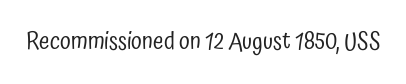
Only glyphs here, with clear space below each row. Notice how the stems are strictly vertical — no italics here. Between one letter and the next there's only the usual sliver of space. Is this a heavy cut? Hardly; it is regular or lighter.
